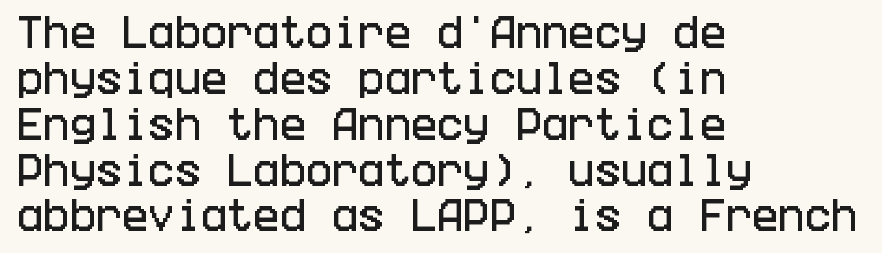
Honestly, there is no underline to notice here at all. Reading down the column, the eye jumps a familiar distance to each next line. Regarding serifs, this sample does without them. Tracking value appears to be zero — textbook default spacing. You can tell it's not italic because the verticals are truly vertical.
